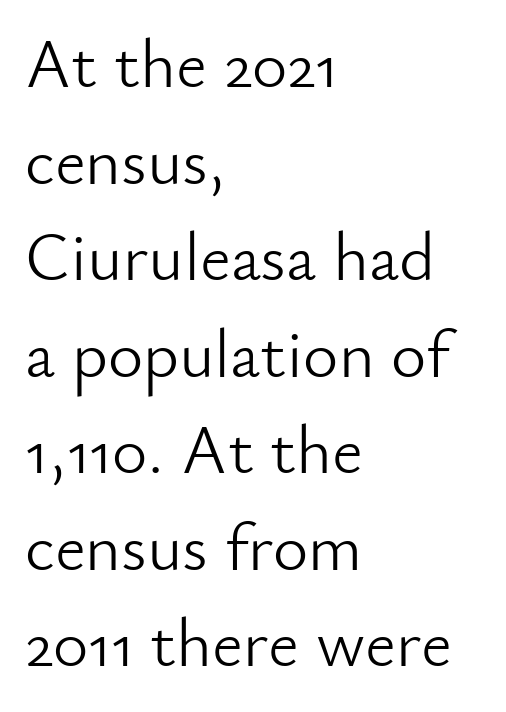
The image shows 68 px light sans-serif type, upright; set left-aligned, normal line spacing (1.42x), normal letter spacing, not underlined; low stroke contrast and a small x-height.
